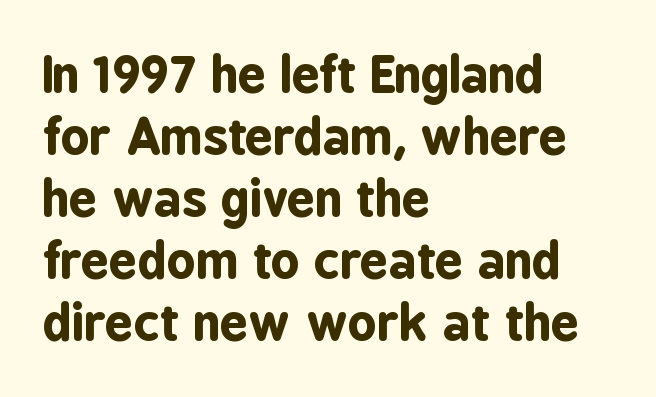
These lines were composed using upright roman letters. Weight: bold. Here the glyphs are tracked normally, forming tight word shapes. Do the characters align in a grid? No, the font is proportional. Typographically, this falls in the sans-serif category. Alignment: flush left.
